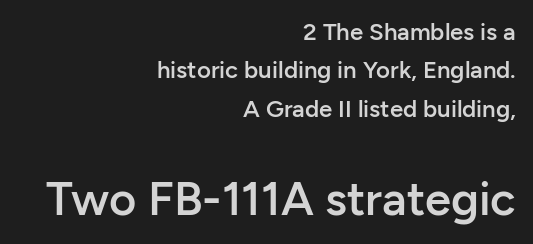
{"serif": "no", "italic": "no", "bold": "semi", "weight": "semibold", "width": "normal", "stroke_contrast": "low", "x_height": "medium", "monospaced": "no", "underline": "no", "align": "right", "line_spacing": "normal", "line_spacing_ratio": 1.6, "letter_spacing": "normal", "letter_spacing_em": 0.0, "larger_block": "second", "size_ratio": 1.96, "glyph_px": 47}
